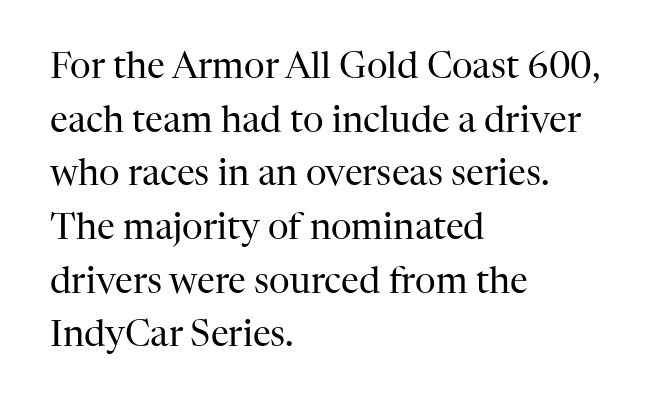
The image shows 36 px regular-weight serif type, upright; set left-aligned, normal line spacing (1.49x), normal letter spacing, not underlined; high stroke contrast and a medium x-height.
